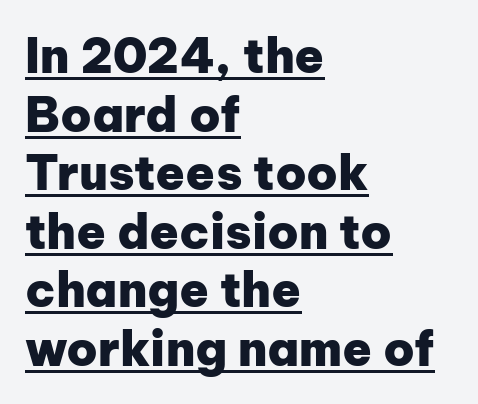
The image shows 48 px heavy sans-serif type, upright; set left-aligned, line spacing 1.22x, normal letter spacing, underlined; low stroke contrast and a medium x-height.
